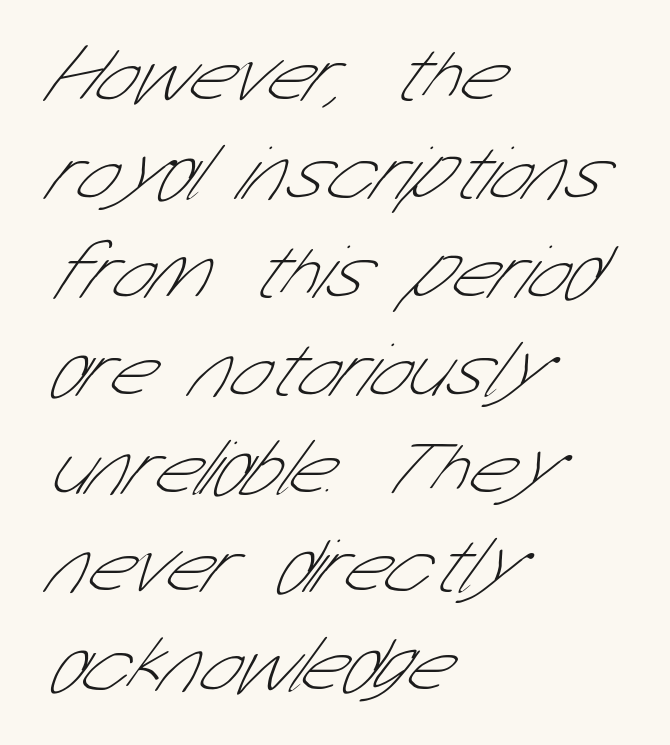
The image shows 78 px thin, condensed sans-serif type; set left-aligned, normal line spacing (1.26x), normal letter spacing, not underlined; low stroke contrast and a medium x-height.
